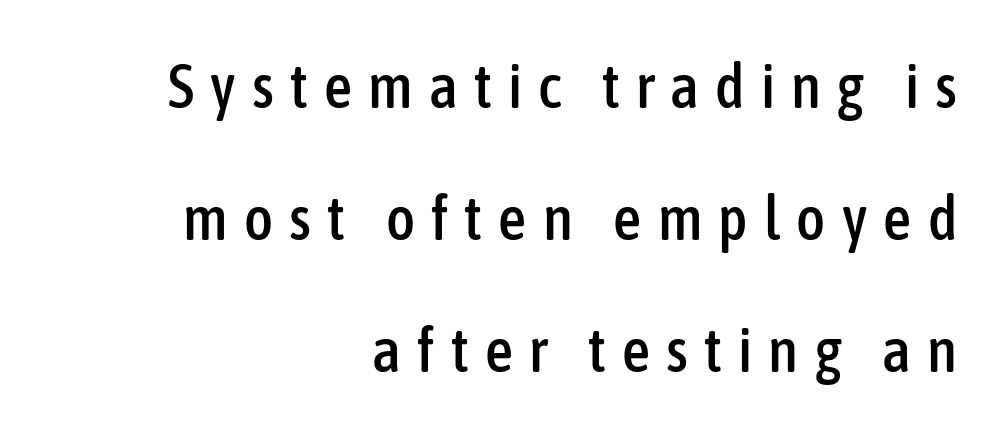
{"serif": "no", "italic": "no", "width": "condensed", "stroke_contrast": "low", "x_height": "medium", "monospaced": "no", "underline": "no", "align": "right", "line_spacing": "loose", "line_spacing_ratio": 2.13, "letter_spacing": "wide", "letter_spacing_em": 0.26, "glyph_px": 62}
